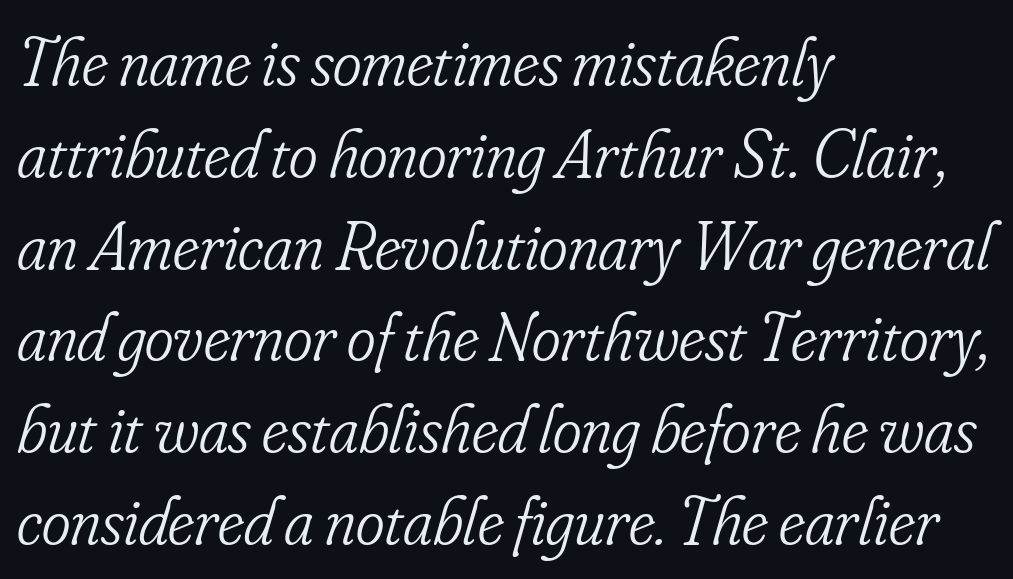
Is the type heavy? It reads as light-to-regular instead. Tracking value appears to be zero — textbook default spacing. Descenders are the only things crossing below the line. This sample keeps an unexceptional amount of space between lines.
